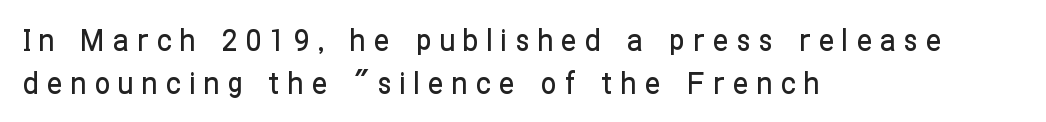
The lines are quadded left. Grotesque or geometric, the face here clearly has no serifs. No italicization has been applied; the sample stays upright. The space beneath each line is pristine and unruled. Vertically, the passage feels balanced, rows spaced as you'd expect. Proportional: the letters do not fall into vertical columns.
